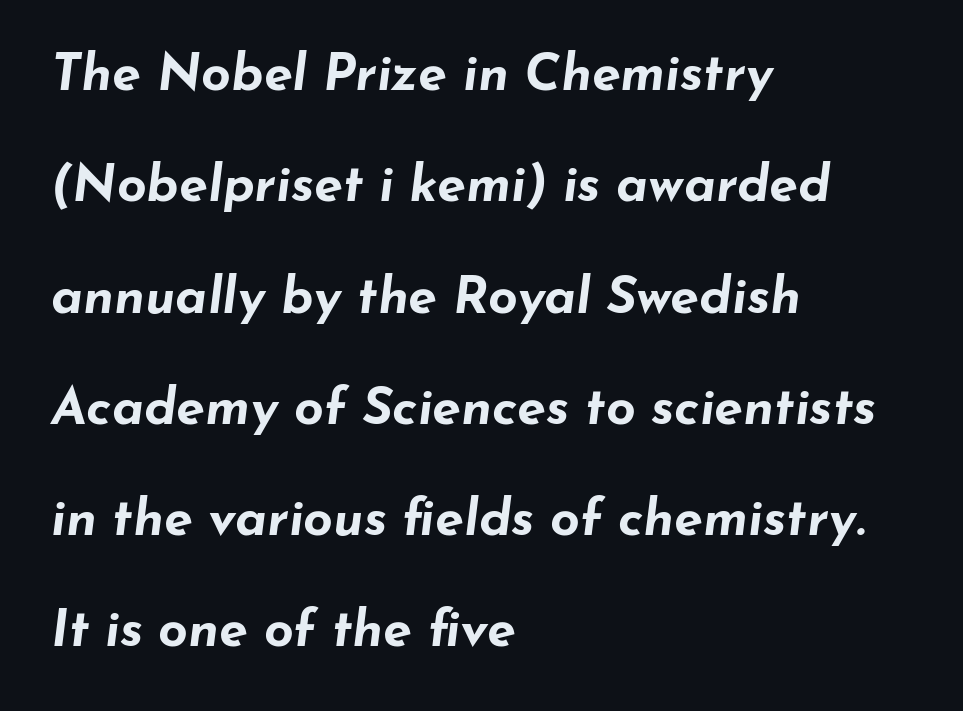
{"italic": "yes", "lean": "right", "slant_degrees": 7, "bold": "yes", "weight": "bold", "width": "wide", "stroke_contrast": "low", "x_height": "small", "monospaced": "no", "underline": "no", "align": "left", "line_spacing": "loose", "line_spacing_ratio": 2.14, "letter_spacing": "normal", "letter_spacing_em": 0.0, "glyph_px": 52}
